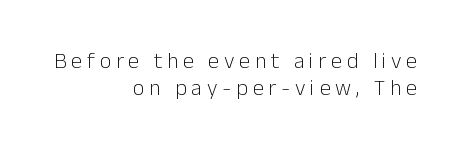
Q: Is the text bold? A: No.
Q: Is the text italic (slanted)? A: No, it is upright.
Q: Is the text underlined? A: No.
Q: How is the paragraph aligned? A: Right-aligned.
Q: Is the spacing between letters normal or unusually wide? A: Unusually wide.
